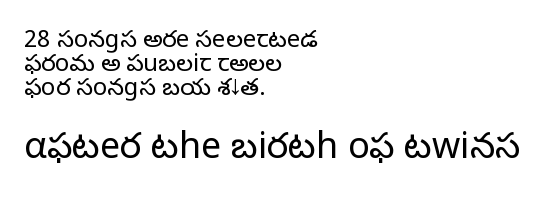
{"serif": "no", "italic": "no", "bold": "no", "weight": "light", "width": "normal", "stroke_contrast": "low", "x_height": "medium", "monospaced": "no", "underline": "no", "align": "left", "line_spacing": "tight", "line_spacing_ratio": 0.99, "letter_spacing": "normal", "letter_spacing_em": 0.0, "larger_block": "second", "size_ratio": 1.5, "glyph_px": 36}
